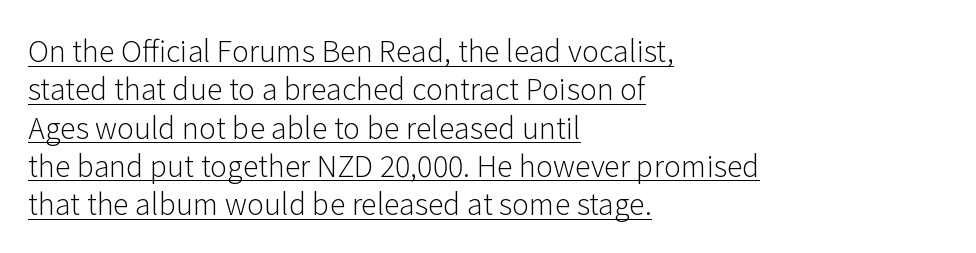
This sample keeps an unexceptional amount of space between lines. The ragged edge is on the right, which tells us the setting is flush left. Counters stay open thanks to moderate or lighter strokes. Posture: vertical.
